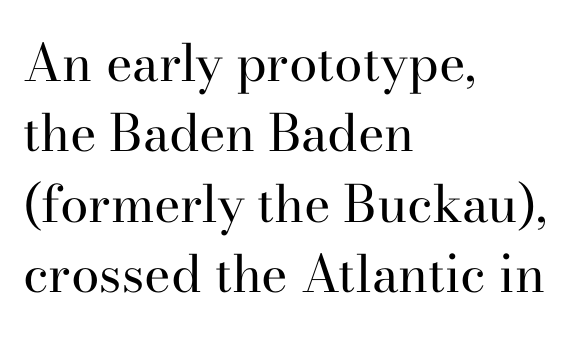
{"serif": "yes", "italic": "no", "bold": "no", "weight": "regular", "width": "normal", "stroke_contrast": "high", "x_height": "small", "monospaced": "no", "underline": "no", "align": "left", "line_spacing": "normal", "line_spacing_ratio": 1.38, "letter_spacing": "normal", "letter_spacing_em": 0.0, "glyph_px": 51}
